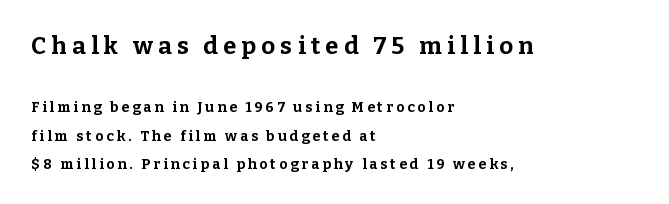
{"italic": "no", "bold": "yes", "underline": "no", "align": "left", "line_spacing": "loose", "line_spacing_ratio": 2.01, "letter_spacing": "wide", "letter_spacing_em": 0.22, "larger_block": "first", "size_ratio": 1.71, "glyph_px": 24}
